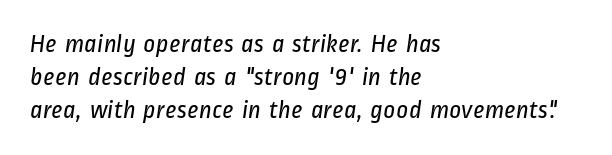
{"bold": "no", "underline": "no", "align": "left", "line_spacing": "normal", "line_spacing_ratio": 1.27, "letter_spacing": "normal", "letter_spacing_em": 0.0, "glyph_px": 26}
